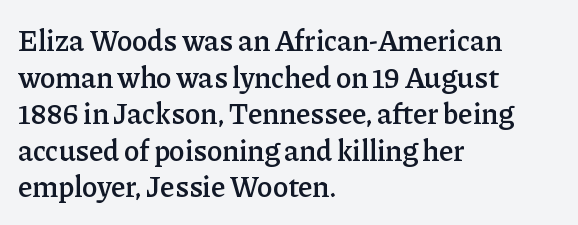
Visually the block forms a straight wall on the left and a jagged coastline on the right. Letterform terminals end in serifs throughout the passage. The leading is moderate, giving the passage an even texture. The strokes are fattened partway — semibold, not bold. A bare baseline throughout the passage. Characters follow at the spacing the type designer built in.
